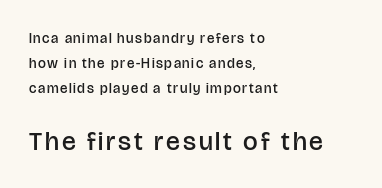
The image shows 26 px text type, upright; set left-aligned, line spacing 1.8x, not underlined; the second (bottom) block is 1.86x larger.
